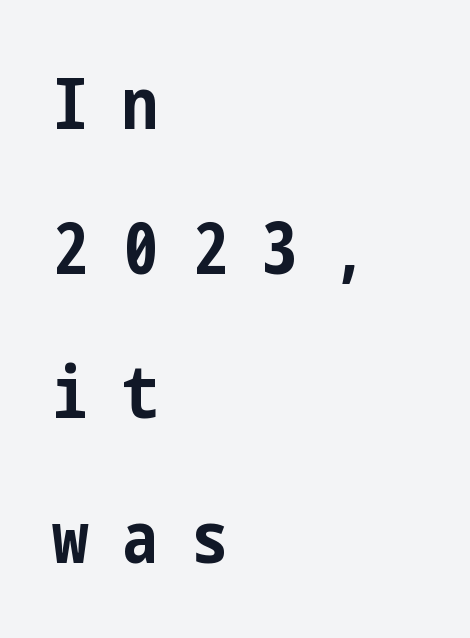
{"serif": "no", "italic": "no", "bold": "yes", "weight": "bold", "width": "condensed", "stroke_contrast": "low", "x_height": "medium", "underline": "no", "align": "left", "line_spacing": "loose", "line_spacing_ratio": 2.01, "letter_spacing": "wide", "letter_spacing_em": 0.47, "glyph_px": 72}
